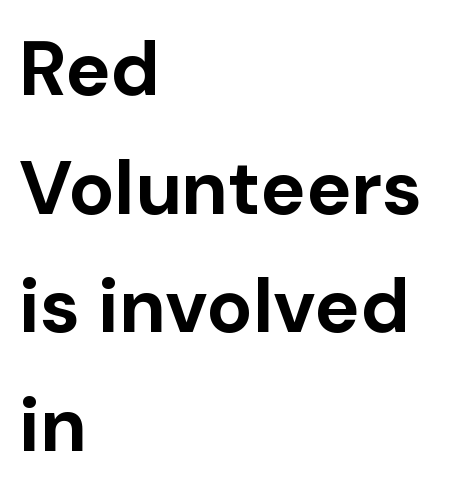
Is this a fixed-width face? No — the glyphs have proportional, varying widths. In terms of letterspacing, this is plain default setting. A student would call this left alignment; a typographer would say flush left, rag right. Strong, thick strokes mark this as bold type. The space beneath each line is pristine and unruled.
